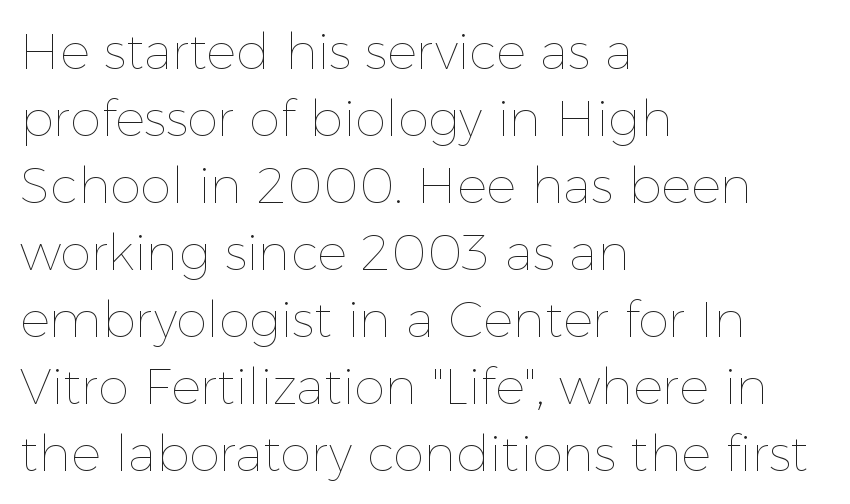
{"italic": "no", "bold": "no", "weight": "thin", "width": "normal", "x_height": "medium", "monospaced": "no", "underline": "no", "align": "left", "line_spacing": "normal", "line_spacing_ratio": 1.34, "letter_spacing": "normal", "letter_spacing_em": 0.0, "glyph_px": 50}
